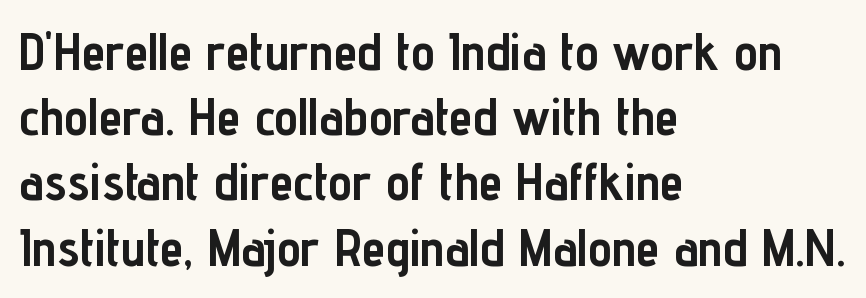
Q: Is the text bold? A: Yes.
Q: Is the text italic (slanted)? A: No, it is upright.
Q: Is the typeface a serif or a sans-serif typeface? A: Sans-serif.
Q: Is the text underlined? A: No.
Q: How is the paragraph aligned? A: Left-aligned.
Q: Is the spacing between letters normal or unusually wide? A: Normal.
Q: Width (condensed, normal, or wide)? A: Condensed.
Q: Stroke contrast? A: Low.
Q: x-height? A: Medium.
Q: Monospaced? A: No.
